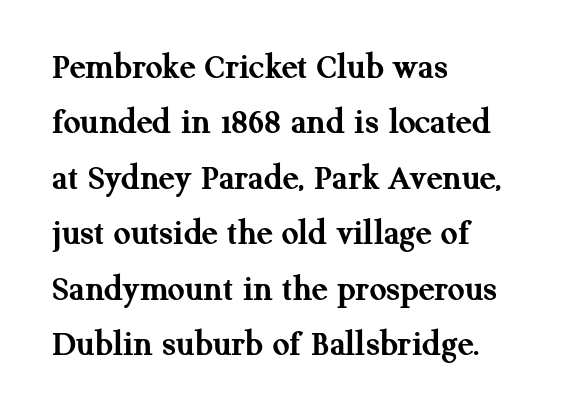
The image shows 37 px semibold serif type, upright; set left-aligned, normal line spacing (1.5x), normal letter spacing, not underlined; medium stroke contrast and a medium x-height.
